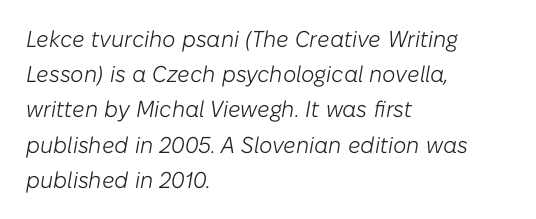
Q: Is the text bold? A: No.
Q: Is the text italic (slanted)? A: Yes, it leans right by about 10 degrees.
Q: Is the text underlined? A: No.
Q: How is the paragraph aligned? A: Left-aligned.
Q: Is the spacing between letters normal or unusually wide? A: Normal.
Q: Is the spacing between lines tight, normal or loose? A: Normal.
